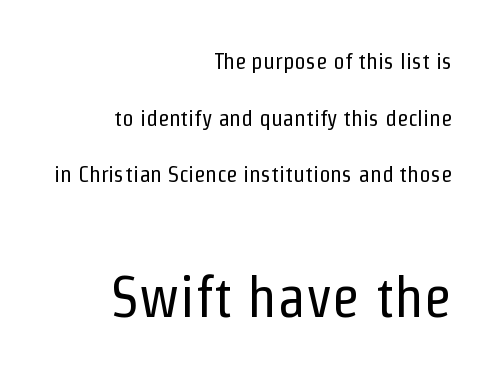
{"serif": "no", "italic": "no", "bold": "no", "weight": "regular", "width": "condensed", "stroke_contrast": "low", "x_height": "medium", "monospaced": "no", "underline": "no", "align": "right", "line_spacing": "loose", "line_spacing_ratio": 2.46, "letter_spacing": "normal", "letter_spacing_em": 0.0, "larger_block": "second", "size_ratio": 2.52, "glyph_px": 58}
